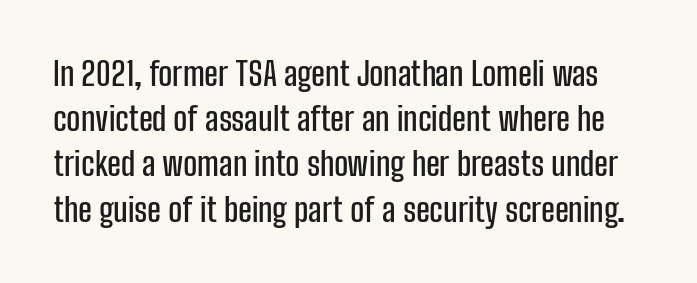
Is there much room between lines? A standard amount, neither cramped nor airy. Short note: letters normally spaced. Note: no serifs on the glyphs. The face used here is proportionally spaced, like ordinary book or web type.
